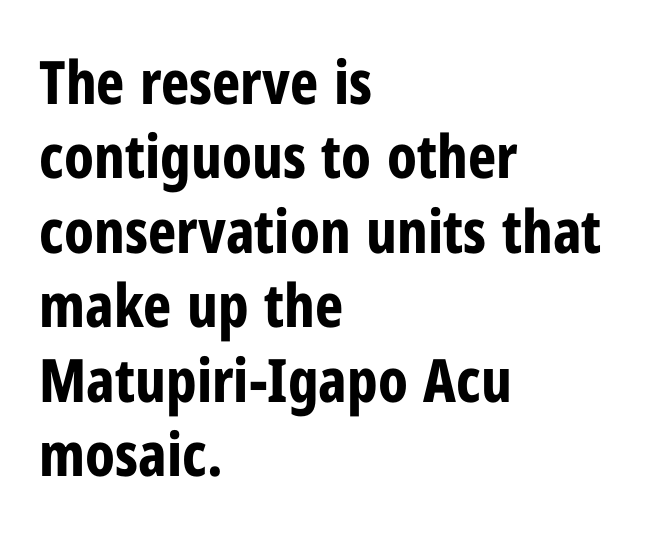
The image shows 60 px bold, condensed sans-serif type, upright; set left-aligned, line spacing 1.24x, normal letter spacing, not underlined; low stroke contrast and a medium x-height.
